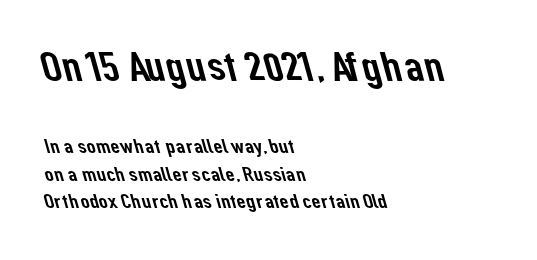
{"serif": "no", "width": "normal", "stroke_contrast": "low", "x_height": "medium", "monospaced": "no", "underline": "no", "align": "left", "line_spacing": "normal", "line_spacing_ratio": 1.39, "letter_spacing": "normal", "letter_spacing_em": 0.0, "larger_block": "first", "size_ratio": 2.05, "glyph_px": 41}
